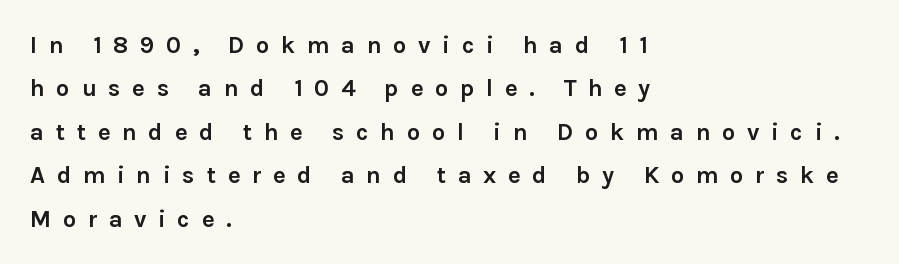
Strokes here are thick enough to call this a true bold. This is the regular roman posture of the typeface. The rag falls on the right side of this text block. This sample uses expanded letter spacing, leaving extra air between glyphs. Letters rest on an invisible, unmarked baseline.
